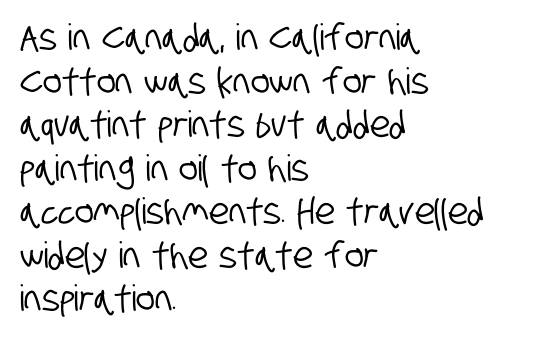
{"serif": "no", "width": "condensed", "stroke_contrast": "low", "x_height": "large", "monospaced": "no", "underline": "no", "align": "left", "line_spacing_ratio": 1.21, "letter_spacing": "normal", "letter_spacing_em": 0.0, "glyph_px": 36}
